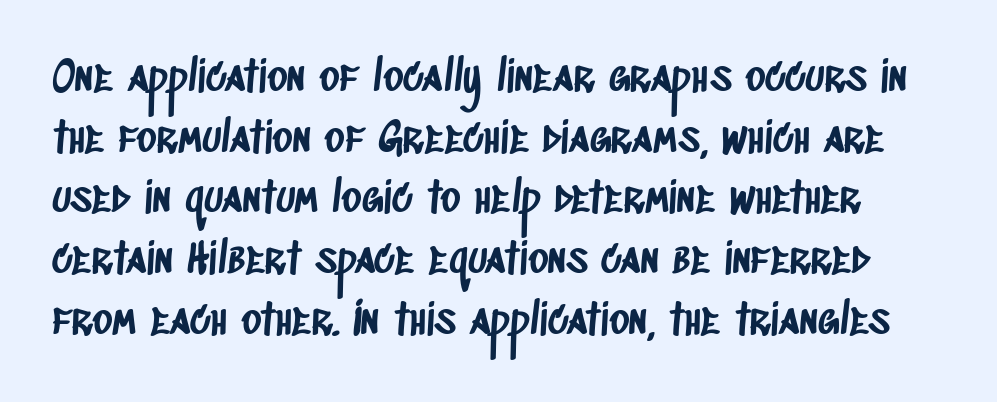
The image shows 43 px condensed sans-serif type; set normal line spacing (1.41x), normal letter spacing, not underlined; low stroke contrast and a large x-height.
